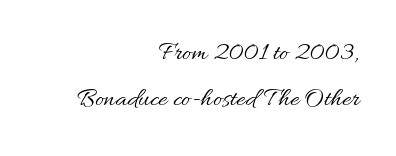
{"bold": "no", "underline": "no", "align": "right", "line_spacing_ratio": 1.72, "letter_spacing": "normal", "letter_spacing_em": 0.0, "glyph_px": 27}
